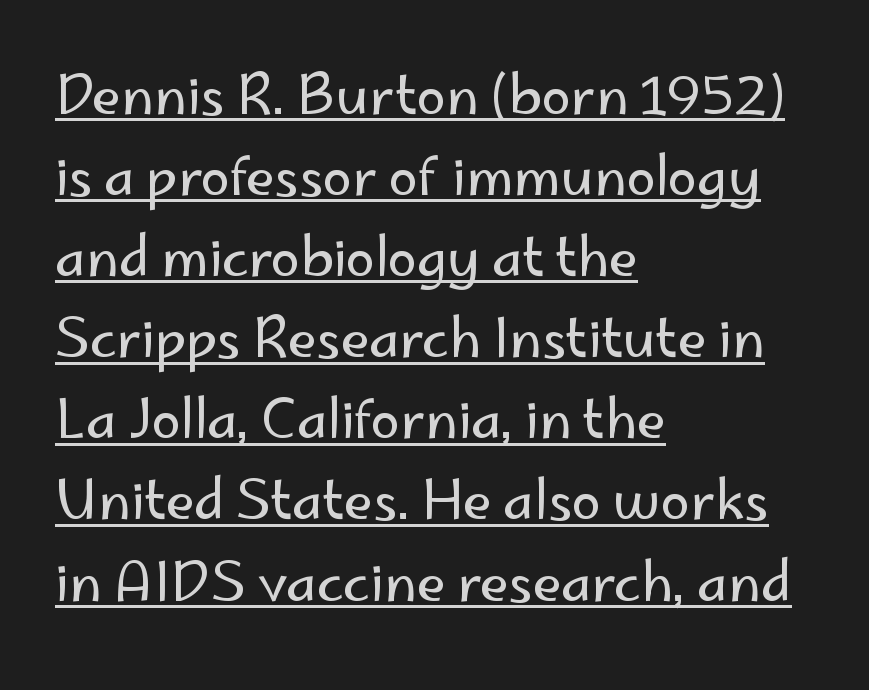
The image shows 53 px regular-weight sans-serif type, upright; set left-aligned, normal line spacing (1.53x), normal letter spacing, underlined; low stroke contrast and a small x-height.
